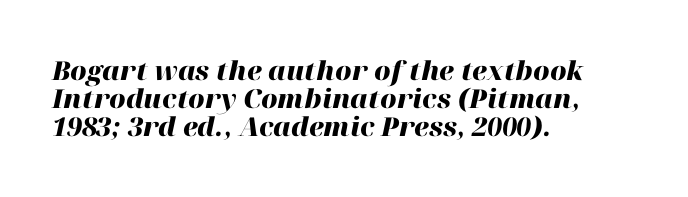
{"italic": "yes", "lean": "right", "slant_degrees": 12, "bold": "yes", "underline": "no", "align": "left", "line_spacing": "tight", "line_spacing_ratio": 1.08, "letter_spacing": "normal", "letter_spacing_em": 0.0, "glyph_px": 26}
